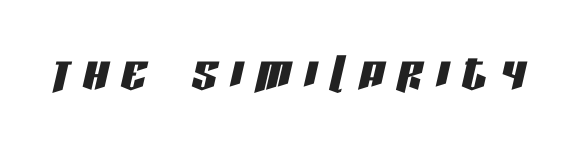
Q: Is the text italic (slanted)? A: Yes, it leans right by about 13 degrees.
Q: Is the text underlined? A: No.
Q: Is the spacing between letters normal or unusually wide? A: Unusually wide.
Q: Width (condensed, normal, or wide)? A: Condensed.
Q: Stroke contrast? A: Low.
Q: x-height? A: Large.
Q: Monospaced? A: No.
